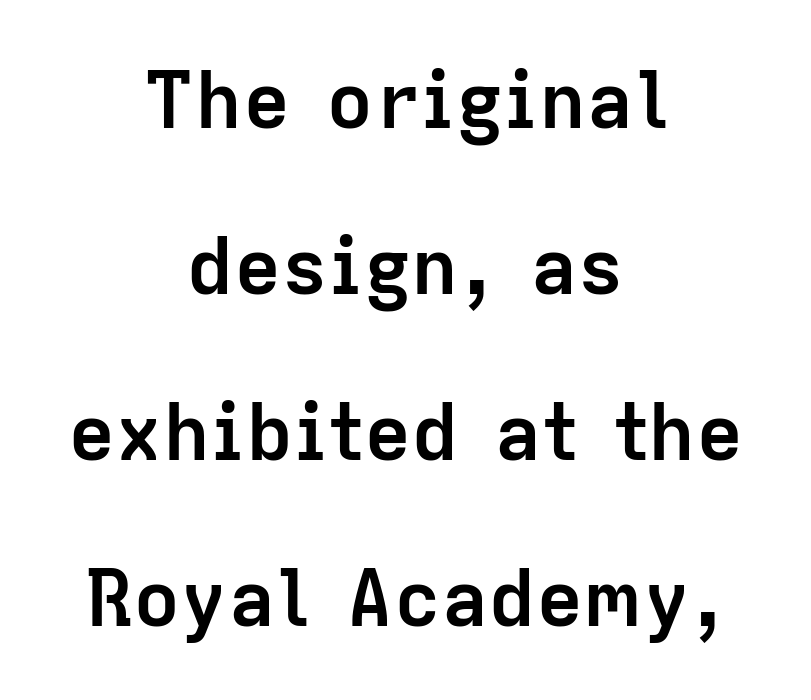
Q: Is the text bold? A: Yes.
Q: Is the text italic (slanted)? A: No, it is upright.
Q: Is the typeface a serif or a sans-serif typeface? A: Sans-serif.
Q: Is the text underlined? A: No.
Q: How is the paragraph aligned? A: Centered.
Q: Is the spacing between letters normal or unusually wide? A: Normal.
Q: Is the spacing between lines tight, normal or loose? A: Loose.
Q: Width (condensed, normal, or wide)? A: Normal.
Q: Stroke contrast? A: Low.
Q: x-height? A: Medium.
Q: Monospaced? A: No.
